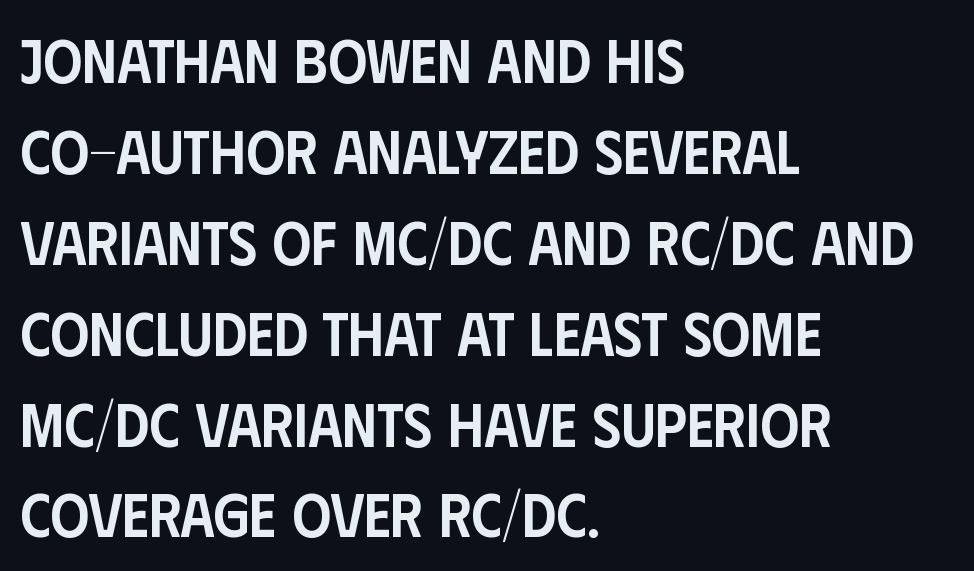
The image shows 61 px semibold, condensed sans-serif type, upright; set left-aligned, normal line spacing (1.49x), normal letter spacing, not underlined; low stroke contrast and a large x-height.
